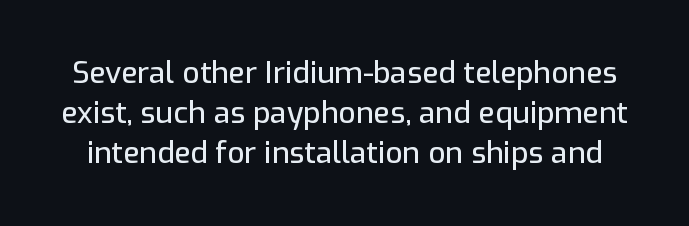
{"serif": "no", "italic": "no", "width": "normal", "stroke_contrast": "low", "x_height": "medium", "monospaced": "no", "underline": "no", "line_spacing": "normal", "line_spacing_ratio": 1.34, "letter_spacing": "normal", "letter_spacing_em": 0.0, "glyph_px": 30}
